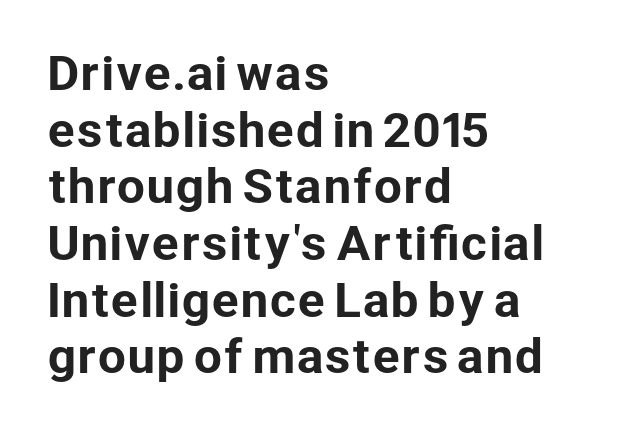
The image shows 45 px sans-serif type, upright; set left-aligned, normal line spacing (1.26x), normal letter spacing, not underlined; low stroke contrast and a medium x-height.
